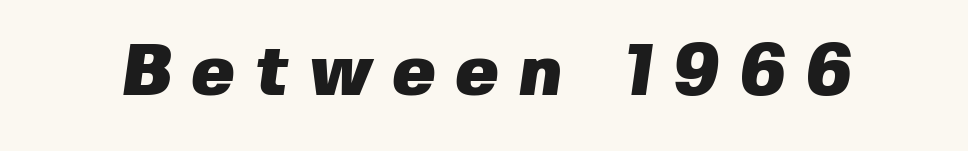
Look at the stroke-to-counter ratio: heavy, a bold. The passage shown has open, widely tracked lettering throughout. Serif or sans? Sans — the stroke terminals are bare. The letters advance in unequal steps, a hallmark of proportional type.
